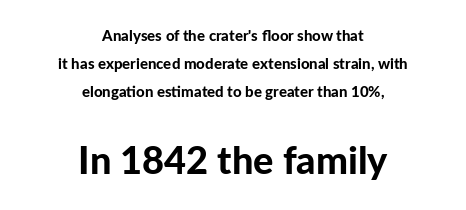
The image shows 38 px bold sans-serif type, upright; set centered, line spacing 1.88x, normal letter spacing, not underlined; the second (bottom) block is 2.53x larger; low stroke contrast and a medium x-height.
